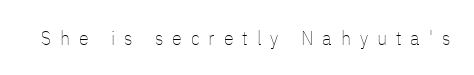
{"italic": "no", "bold": "no", "underline": "no", "letter_spacing": "wide", "letter_spacing_em": 0.45, "glyph_px": 20}
